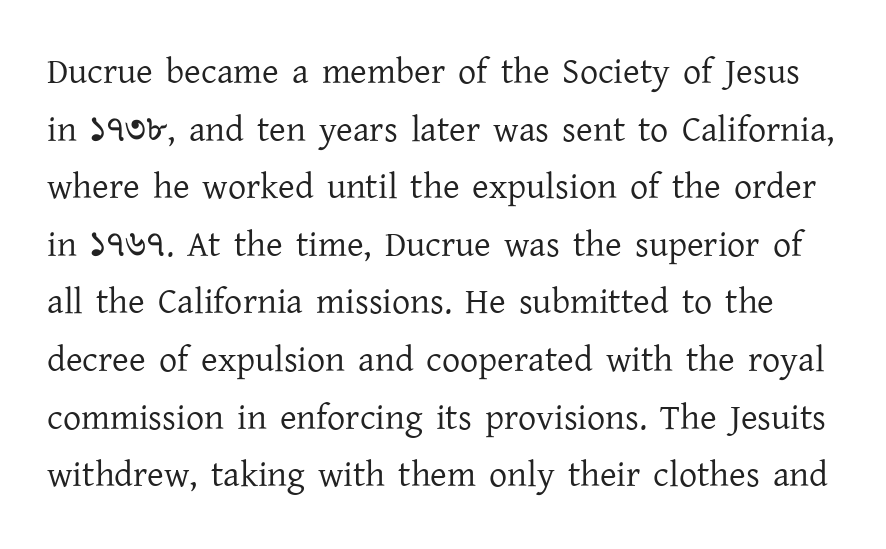
The image shows 36 px regular-weight serif type, upright; set normal line spacing (1.6x), normal letter spacing, not underlined; low stroke contrast and a medium x-height.
